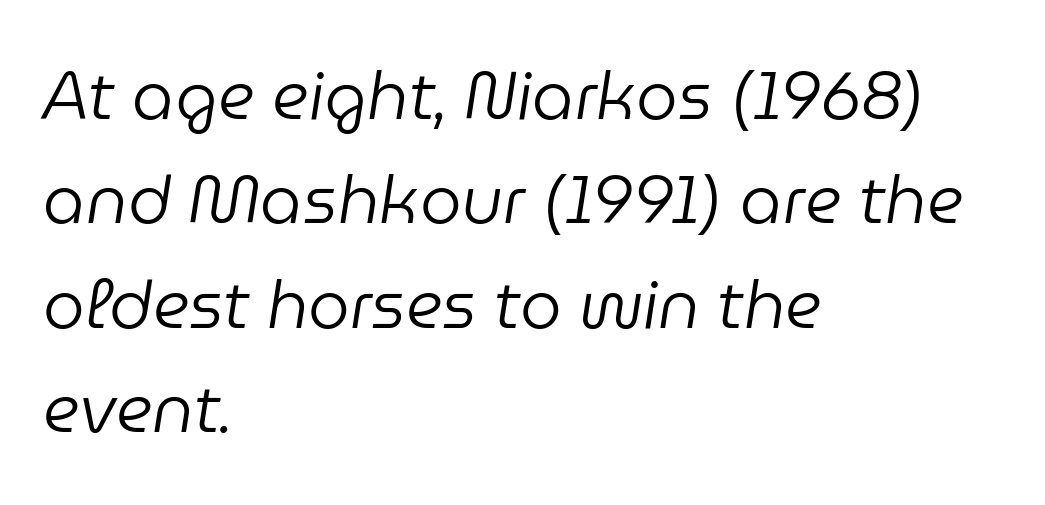
{"italic": "yes", "lean": "right", "slant_degrees": 9, "bold": "no", "weight": "regular", "width": "normal", "stroke_contrast": "low", "x_height": "medium", "monospaced": "no", "underline": "no", "align": "left", "line_spacing": "normal", "line_spacing_ratio": 1.58, "letter_spacing": "normal", "letter_spacing_em": 0.0, "glyph_px": 66}
